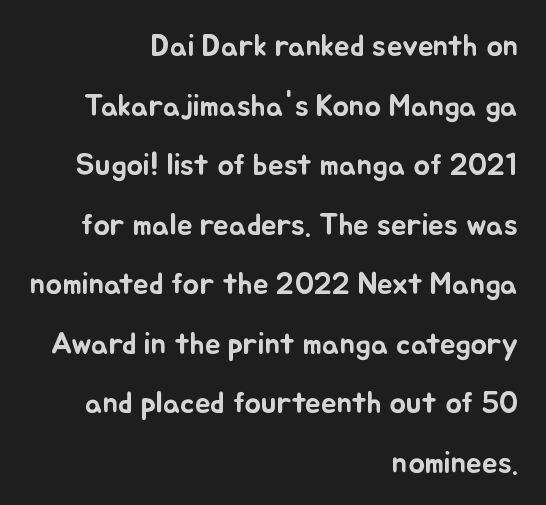
The image shows 31 px text type, upright; set right-aligned, loose line spacing (1.92x), normal letter spacing, not underlined; low stroke contrast and a small x-height.
